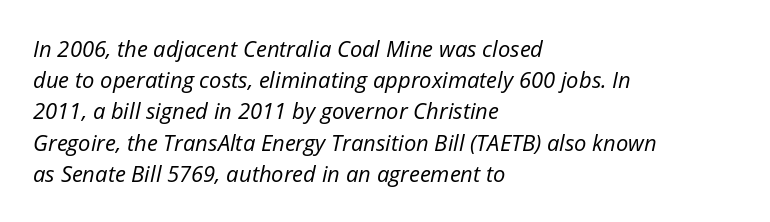
{"italic": "yes", "lean": "right", "slant_degrees": 12, "bold": "no", "underline": "no", "align": "left", "line_spacing": "normal", "line_spacing_ratio": 1.42, "letter_spacing": "normal", "letter_spacing_em": 0.0, "glyph_px": 22}
